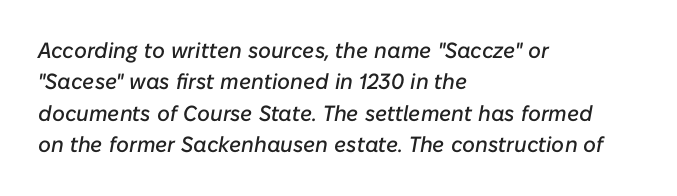
Is the type slanted? Yes — the strokes lean at a clear angle. Caption: standard tracking, unaltered. Every row of glyphs begins at an identical x-position on the left. The block of text has a typical density, with ordinary space between rows. The area under the type is left untouched.
